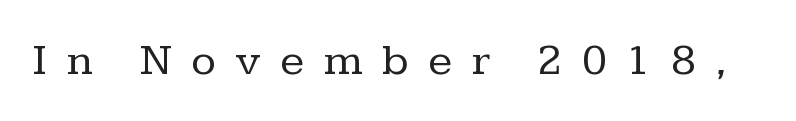
The typeface has the unassuming heft of standard copy or less. Each letter's strokes conclude with small projecting serifs. This is the regular roman posture of the typeface. Quick note: underline off. The letterforms stand isolated, each surrounded by extra space.
